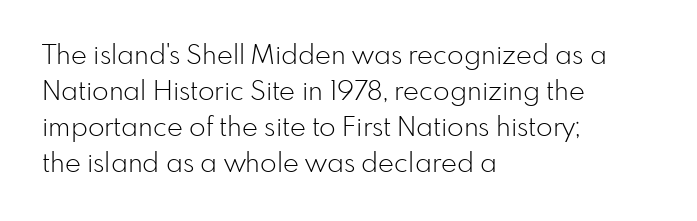
A clean baseline with only descenders dipping below it. The letters stand upright; this is a roman face. The letterforms sit shoulder to shoulder at normal distance. The compositor pushed each line to the left boundary.
